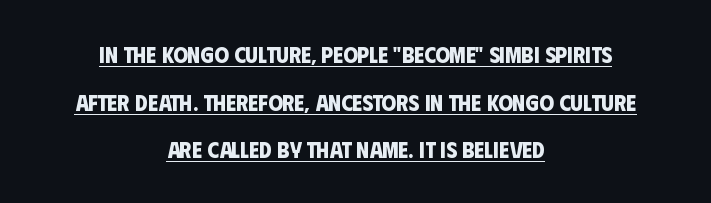
Q: Is the text bold? A: Yes.
Q: Is the text underlined? A: Yes.
Q: How is the paragraph aligned? A: Centered.
Q: Is the spacing between letters normal or unusually wide? A: Normal.
Q: Is the spacing between lines tight, normal or loose? A: Loose.
